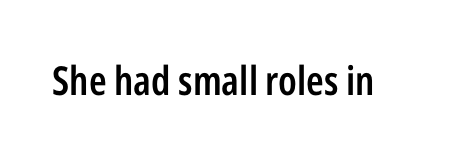
Q: Is the text bold? A: Semi-bold.
Q: Is the text italic (slanted)? A: No, it is upright.
Q: Is the typeface a serif or a sans-serif typeface? A: Sans-serif.
Q: Is the text underlined? A: No.
Q: Is the spacing between letters normal or unusually wide? A: Normal.
Q: Width (condensed, normal, or wide)? A: Condensed.
Q: Stroke contrast? A: Low.
Q: x-height? A: Medium.
Q: Monospaced? A: No.
